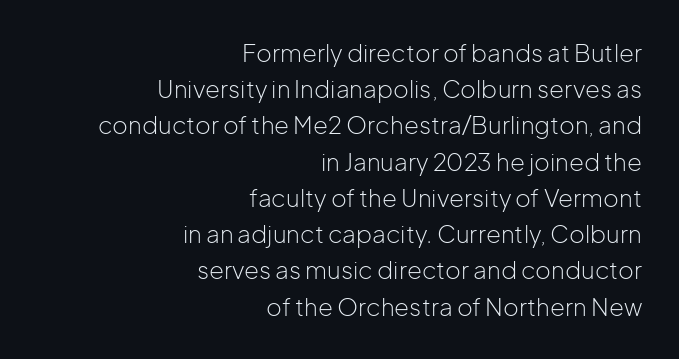
If you drew a line through each stem, it would be perfectly vertical. What's the leading like? Ordinary, nothing unusual. The typeface has the unassuming heft of standard copy or less. Unmarked baselines from the first word to the last.
